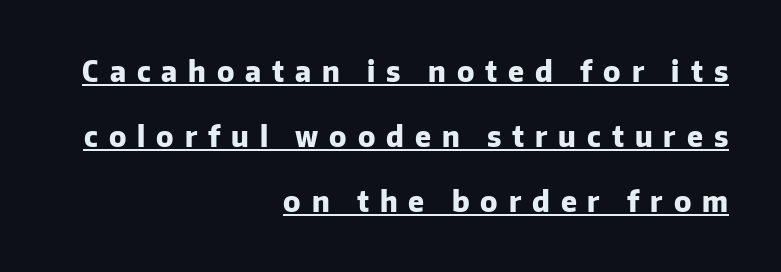
Varying glyph widths throughout — classic text-font behaviour. The face used here is a sans, in the tradition of grotesques and geometrics. The horizontal fit of the characters is loose and conspicuously gappy. Students, observe the line beneath the letters — that is underlining. The rendering anchors every line to the right-hand side.
